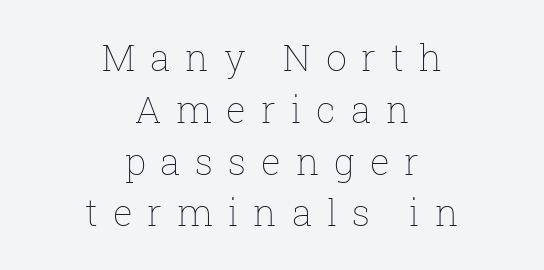
Q: Is the text bold? A: No.
Q: Is the text italic (slanted)? A: No, it is upright.
Q: Is the text underlined? A: No.
Q: How is the paragraph aligned? A: Centered.
Q: Is the spacing between letters normal or unusually wide? A: Unusually wide.
Q: Is the spacing between lines tight, normal or loose? A: Normal.
Q: Width (condensed, normal, or wide)? A: Normal.
Q: Stroke contrast? A: Low.
Q: x-height? A: Medium.
Q: Monospaced? A: No.
